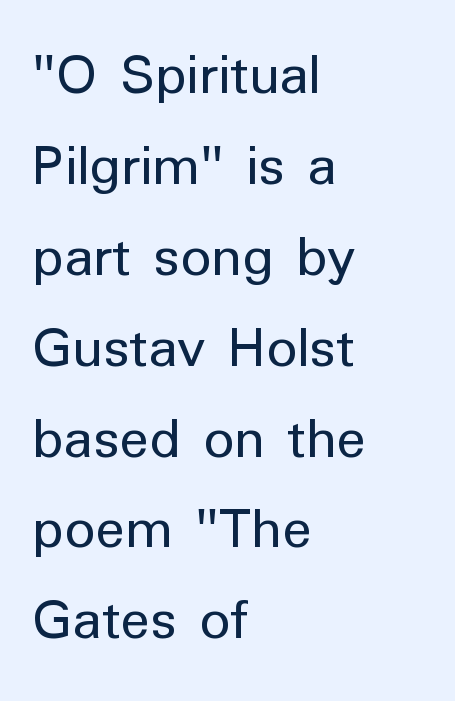
The image shows 61 px regular-weight sans-serif type, upright; set left-aligned, normal line spacing (1.49x), normal letter spacing, not underlined; low stroke contrast and a medium x-height.
